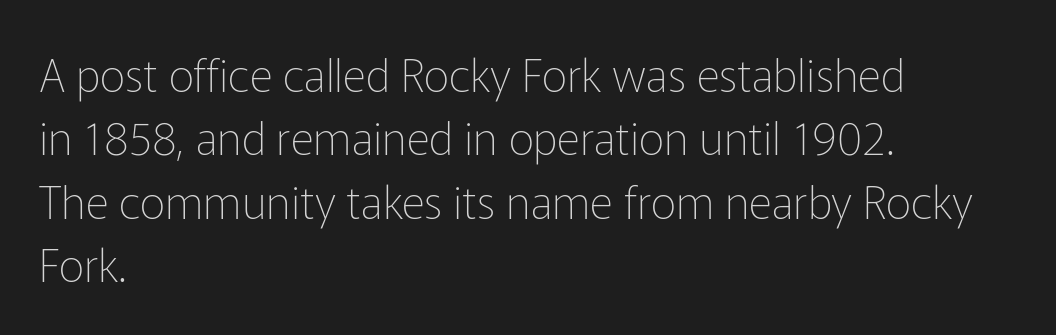
{"serif": "no", "italic": "no", "bold": "no", "weight": "thin", "width": "normal", "stroke_contrast": "low", "x_height": "medium", "monospaced": "no", "underline": "no", "align": "left", "line_spacing": "normal", "line_spacing_ratio": 1.41, "letter_spacing": "normal", "letter_spacing_em": 0.0, "glyph_px": 45}
